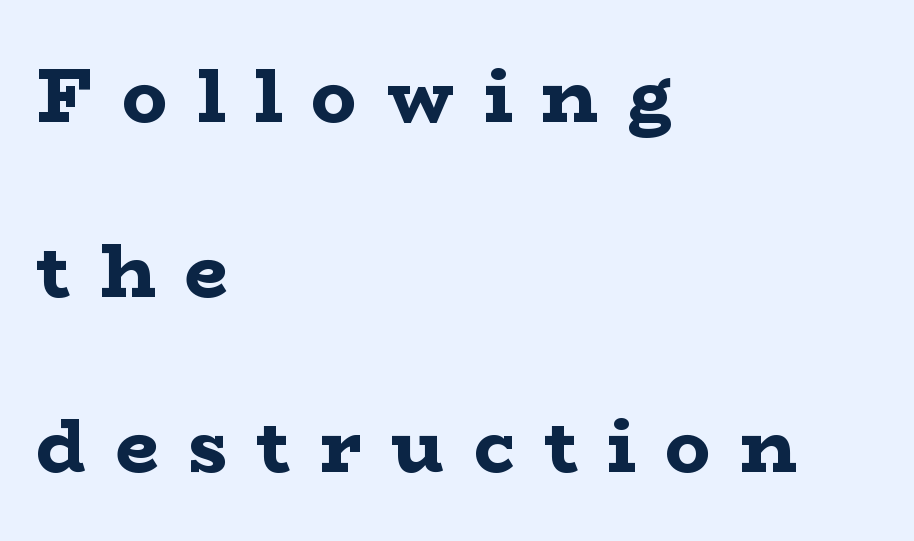
Q: Is the text bold? A: Yes.
Q: Is the text italic (slanted)? A: No, it is upright.
Q: Is the typeface a serif or a sans-serif typeface? A: Serif.
Q: Is the text underlined? A: No.
Q: How is the paragraph aligned? A: Left-aligned.
Q: Is the spacing between letters normal or unusually wide? A: Unusually wide.
Q: Is the spacing between lines tight, normal or loose? A: Loose.
Q: Width (condensed, normal, or wide)? A: Wide.
Q: Stroke contrast? A: Low.
Q: x-height? A: Medium.
Q: Monospaced? A: No.
